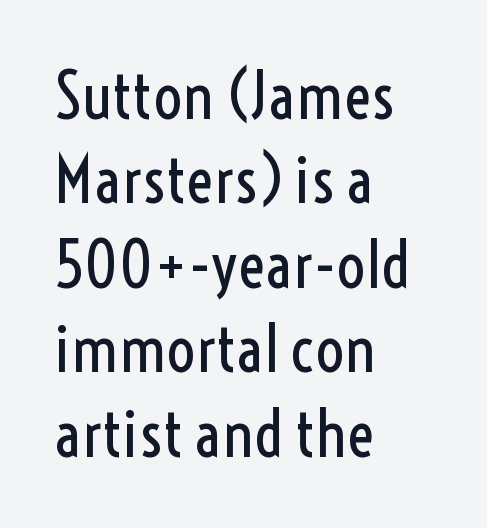
The paragraph shown leans on its left margin. Quick note: not italic, upright. Any mark beneath the type? The region is blank. This rendering employs a face without finishing strokes, i.e., a sans-serif.
